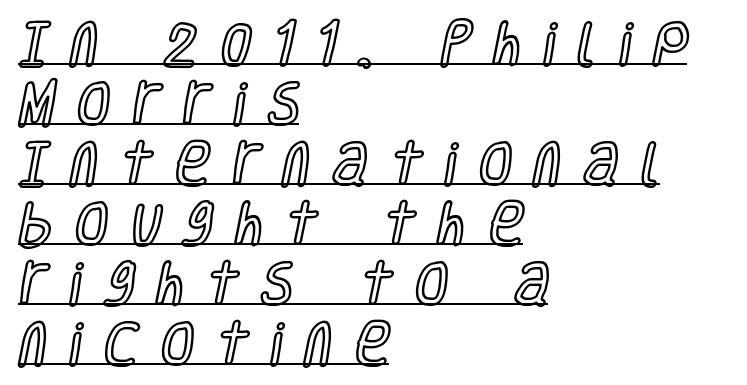
Line spacing here is normal. Character widths vary here, with narrow letters taking less room than wide ones. Short note: letters widely spaced. Somebody hit Ctrl+U on this one — the words are underlined. The ragged edge is on the right, which tells us the setting is flush left.
